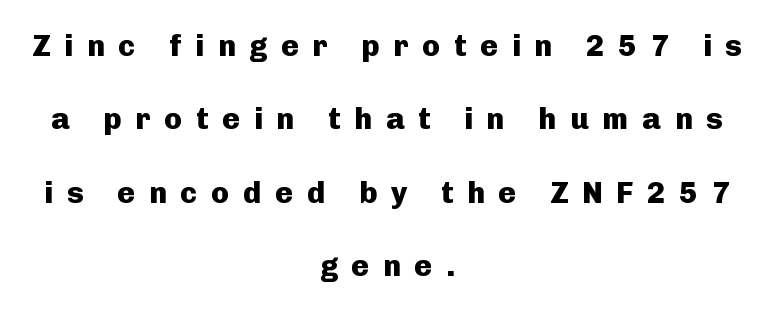
The image shows 30 px heavy sans-serif type, upright; set centered, loose line spacing (2.45x), unusually wide letter spacing (+0.46 em), not underlined; low stroke contrast and a medium x-height.
